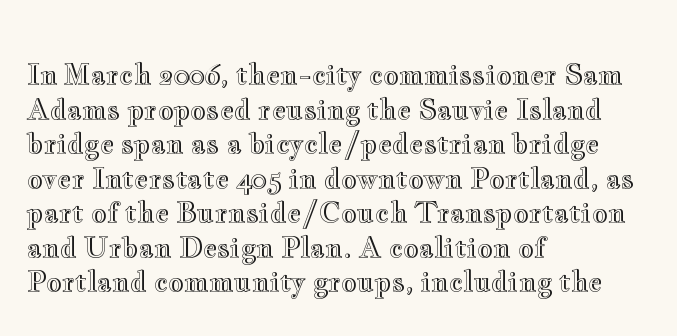
The image shows 27 px text type, upright; set left-aligned, normal line spacing (1.28x), normal letter spacing, not underlined.
